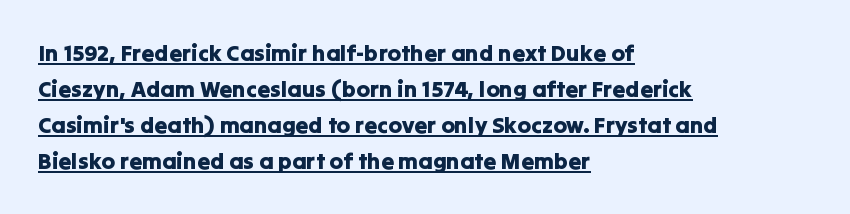
Quick note: not italic, upright. Like a heading marked for emphasis, these lines bear an underscore. Nothing unusual about the tracking: characters are spaced as the font intends. Notice how descenders clear the ascenders below comfortably — that's standard leading.
